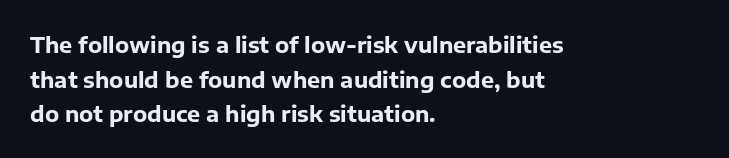
The image shows 22 px bold type, upright; set left-aligned, normal line spacing (1.57x), normal letter spacing, not underlined.
